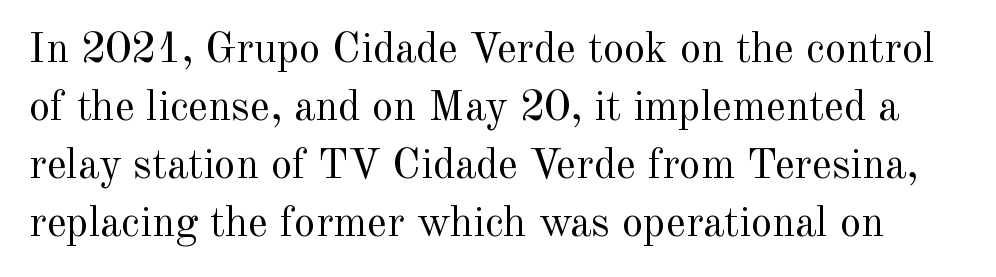
Q: Is the text bold? A: No.
Q: Is the text italic (slanted)? A: No, it is upright.
Q: Is the typeface a serif or a sans-serif typeface? A: Serif.
Q: Is the text underlined? A: No.
Q: Is the spacing between letters normal or unusually wide? A: Normal.
Q: Is the spacing between lines tight, normal or loose? A: Normal.
Q: Width (condensed, normal, or wide)? A: Normal.
Q: x-height? A: Small.
Q: Monospaced? A: No.
